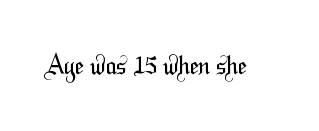
The image shows 25 px text type; set normal letter spacing, not underlined.
